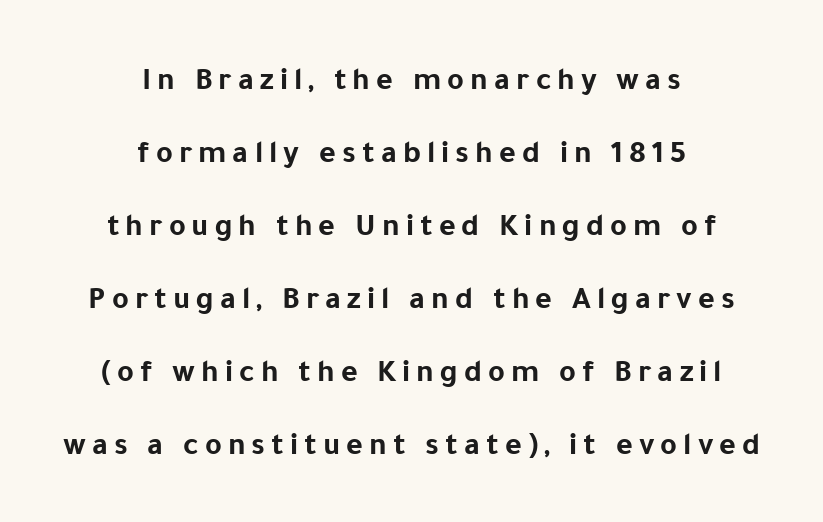
{"serif": "no", "italic": "no", "bold": "yes", "weight": "bold", "width": "normal", "stroke_contrast": "low", "x_height": "medium", "monospaced": "no", "underline": "no", "align": "center", "line_spacing": "loose", "line_spacing_ratio": 2.28, "glyph_px": 32}
